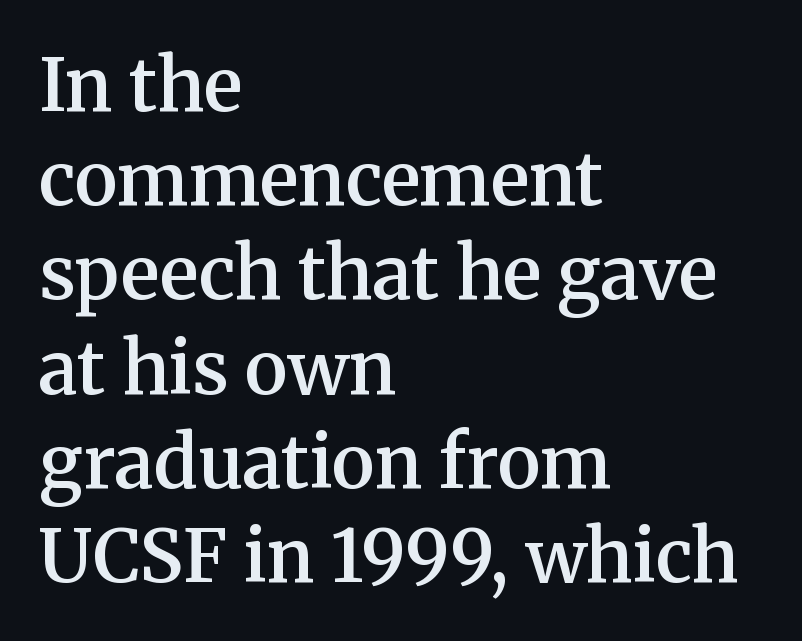
This sample uses a serif face. Descenders hang freely into open space. These lines are set flush left with a ragged right edge. Notice the strokes are somewhat thickened but not fully heavy: this is a semibold.
